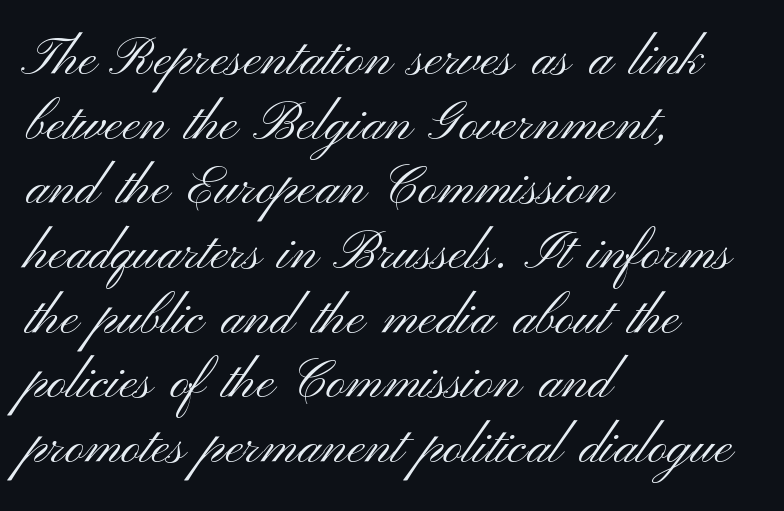
The image shows 53 px light, wide sans-serif type; set left-aligned, line spacing 1.22x, normal letter spacing, not underlined; medium stroke contrast and a small x-height.
